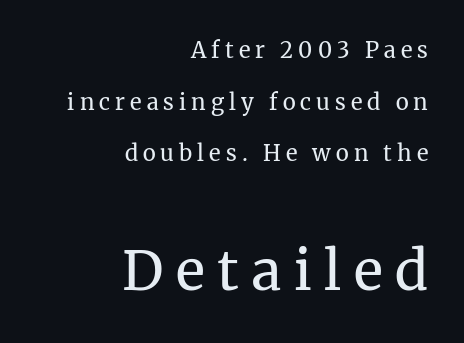
The image shows 55 px regular-weight serif type, upright; set right-aligned, loose line spacing (2.35x), unusually wide letter spacing (+0.23 em), not underlined; the second (bottom) block is 2.5x larger; medium stroke contrast and a medium x-height.
